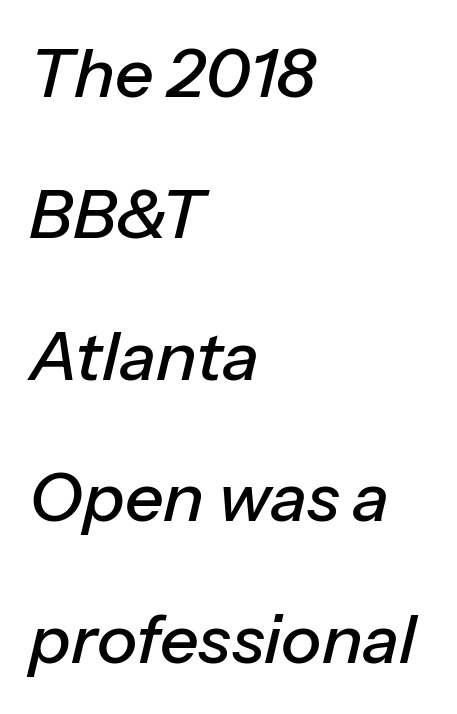
The whole block is typeset with a tilt. These lines stand farther apart than default settings would place them. The paragraph shown leans on its left margin. Inter-character spacing is left at the font's built-in metrics.
